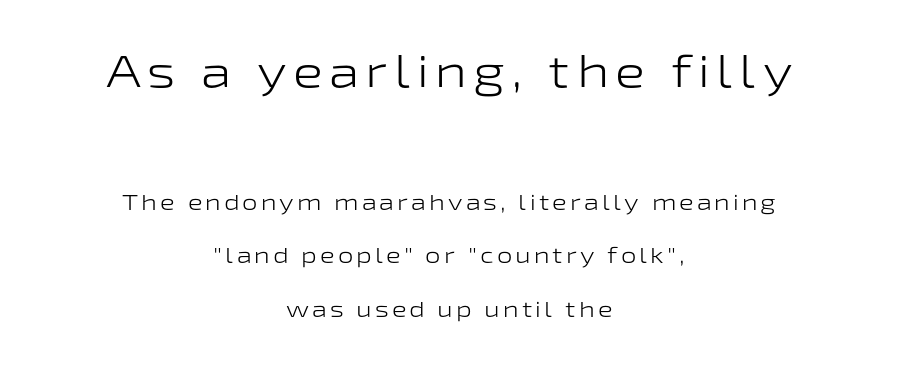
{"serif": "no", "italic": "no", "bold": "no", "weight": "light", "width": "wide", "stroke_contrast": "low", "x_height": "medium", "monospaced": "no", "underline": "no", "align": "center", "line_spacing": "loose", "line_spacing_ratio": 2.44, "larger_block": "first", "size_ratio": 2.05, "glyph_px": 45}
